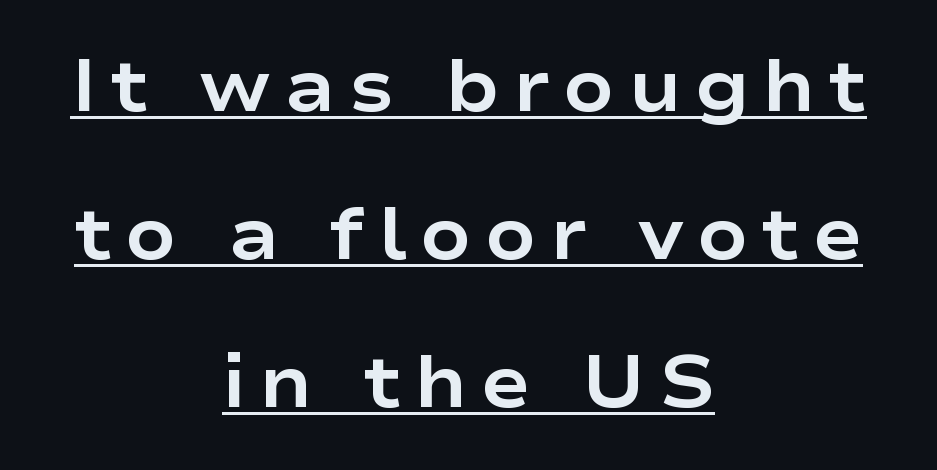
{"serif": "no", "italic": "no", "bold": "yes", "weight": "bold", "width": "wide", "stroke_contrast": "low", "x_height": "medium", "monospaced": "no", "underline": "yes", "align": "center", "line_spacing": "loose", "line_spacing_ratio": 2.0, "glyph_px": 74}
